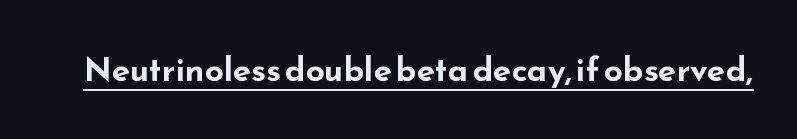
Each letter's strokes conclude bluntly, with no projecting serifs. Proportional: the letters do not fall into vertical columns. Has an underline been added? It has. Tall strokes in this sample are plumb rather than angled. Look at the stroke-to-counter ratio: heavy, a bold. No extra tracking has been applied to these lines.
